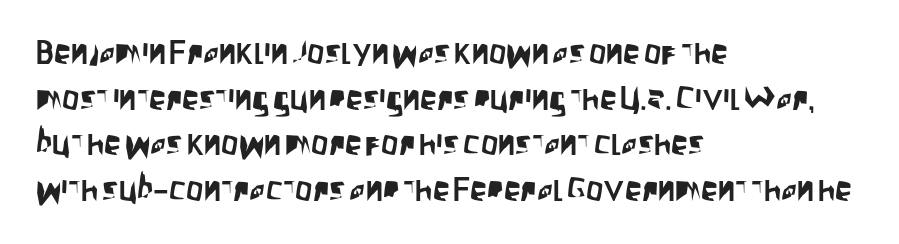
Alignment: flush left. Tall strokes in this sample are plumb rather than angled. Tracking value appears to be zero — textbook default spacing. In terms of leading, this rendering sits right in the middle.
